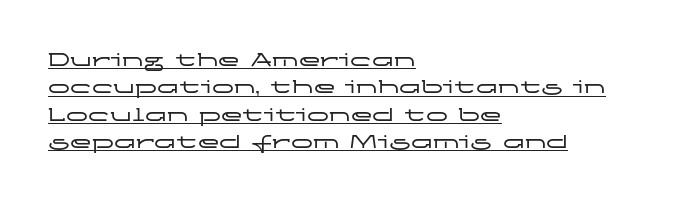
Horizontally, the lines are justified to the leading edge only. The letters stand straight up with perfectly vertical stems. Each line of the rendering has a horizontal stroke beneath the glyphs. The type is set solid horizontally, with unmodified tracking.
